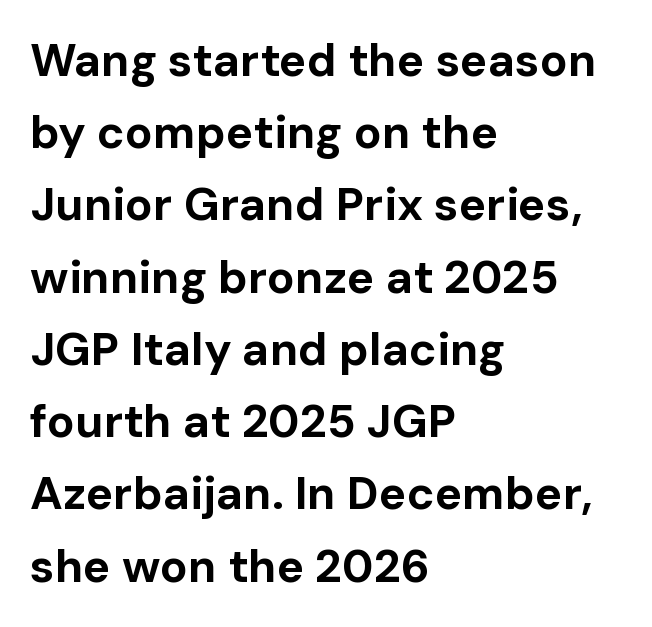
Q: Is the text bold? A: Yes.
Q: Is the text italic (slanted)? A: No, it is upright.
Q: Is the typeface a serif or a sans-serif typeface? A: Sans-serif.
Q: Is the text underlined? A: No.
Q: How is the paragraph aligned? A: Left-aligned.
Q: Is the spacing between letters normal or unusually wide? A: Normal.
Q: Is the spacing between lines tight, normal or loose? A: Normal.
Q: Width (condensed, normal, or wide)? A: Normal.
Q: Stroke contrast? A: Low.
Q: x-height? A: Medium.
Q: Monospaced? A: No.
